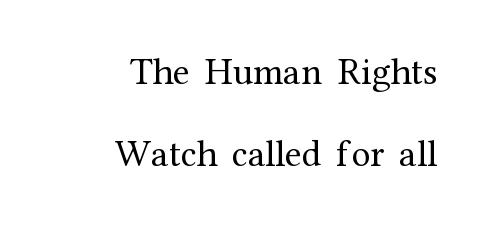
The image shows 38 px regular-weight serif type, upright; set right-aligned, loose line spacing (2.15x), normal letter spacing, not underlined; medium stroke contrast and a medium x-height.
